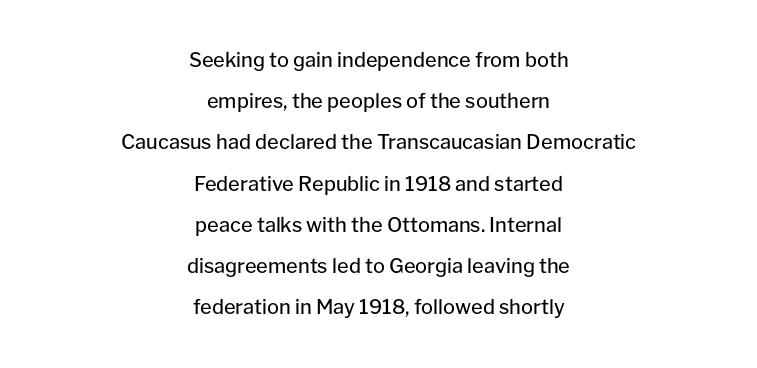
Q: Is the text bold? A: No.
Q: Is the text italic (slanted)? A: No, it is upright.
Q: Is the text underlined? A: No.
Q: How is the paragraph aligned? A: Centered.
Q: Is the spacing between letters normal or unusually wide? A: Normal.
Q: Is the spacing between lines tight, normal or loose? A: Loose.
